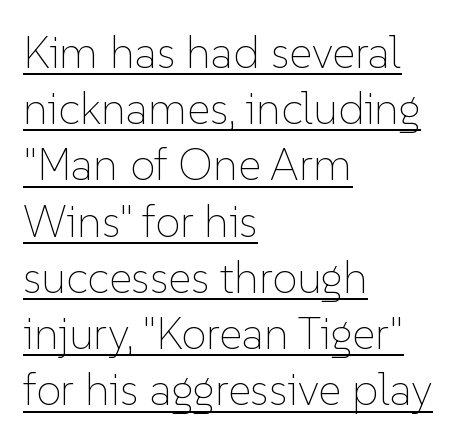
The letters advance in unequal steps, a hallmark of proportional type. The rendered words wear a rule along their underside. A typesetter would call this zero additional tracking. A roman cut, with each character standing at attention.
